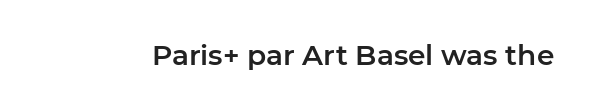
{"serif": "no", "italic": "no", "width": "normal", "stroke_contrast": "low", "x_height": "medium", "monospaced": "no", "underline": "no", "letter_spacing": "normal", "letter_spacing_em": 0.0, "glyph_px": 28}
